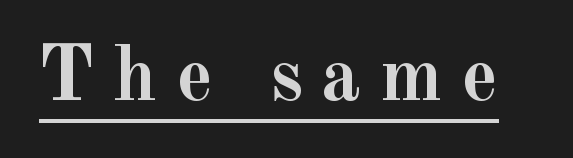
{"serif": "yes", "italic": "no", "bold": "yes", "weight": "semibold", "width": "normal", "x_height": "small", "monospaced": "no", "underline": "yes", "letter_spacing": "wide", "letter_spacing_em": 0.22, "glyph_px": 79}
